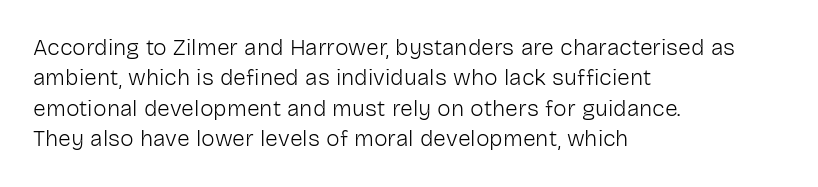
The space directly below the letters is spotless. Caption: standard tracking, unaltered. Vertically, the passage feels balanced, rows spaced as you'd expect. Does the lettering tilt? It doesn't — this is upright.
